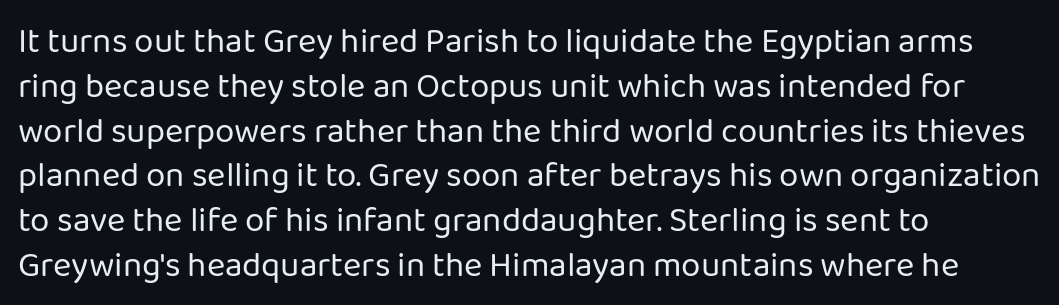
Alignment: flush left. Clear beneath every line of the passage. Posture: straight, roman, zero tilt. This reads as an unemphasized weight, regular at the heaviest. A typesetter would label this face a sans. Honestly, the letter spacing is just normal — you wouldn't notice it.
